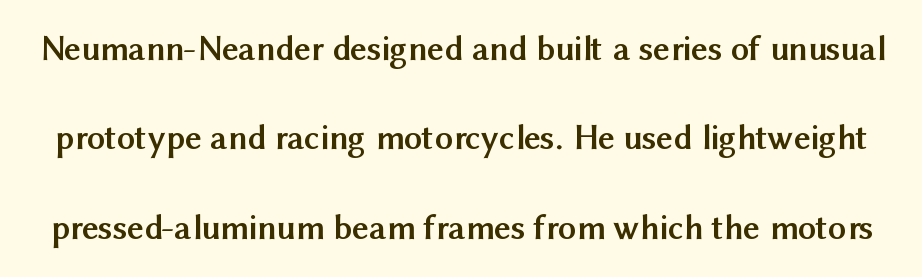
Short note: letters normally spaced. The typesetting leans heavy: a genuine bold. Summary of vertical rhythm: relaxed, with wide interline spacing. Posture: vertical.
